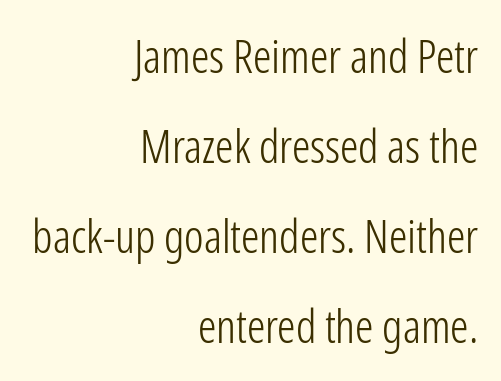
{"serif": "no", "italic": "no", "bold": "no", "weight": "light", "width": "condensed", "stroke_contrast": "low", "x_height": "medium", "monospaced": "no", "underline": "no", "align": "right", "line_spacing": "loose", "line_spacing_ratio": 1.96, "letter_spacing": "normal", "letter_spacing_em": 0.0, "glyph_px": 46}
